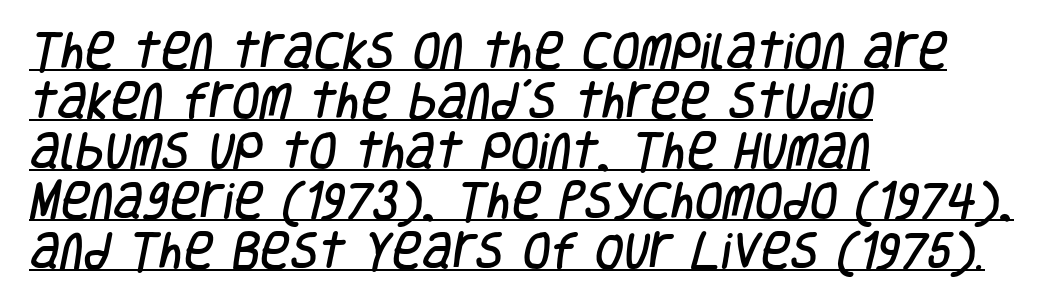
Observe the ordinary spacing: letters are neighbours, not strangers. The face used here is a sans, in the tradition of grotesques and geometrics. The specimen includes a rule beneath the text block's lines. Looks like regular typesetting: each glyph gets only the width it needs.
